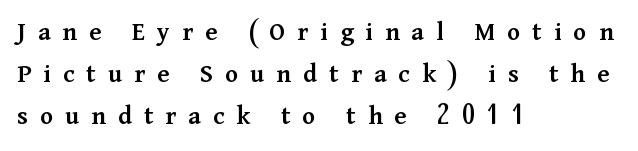
{"italic": "no", "bold": "semi", "underline": "no", "align": "left", "line_spacing": "normal", "line_spacing_ratio": 1.56, "letter_spacing": "wide", "letter_spacing_em": 0.45, "glyph_px": 27}
